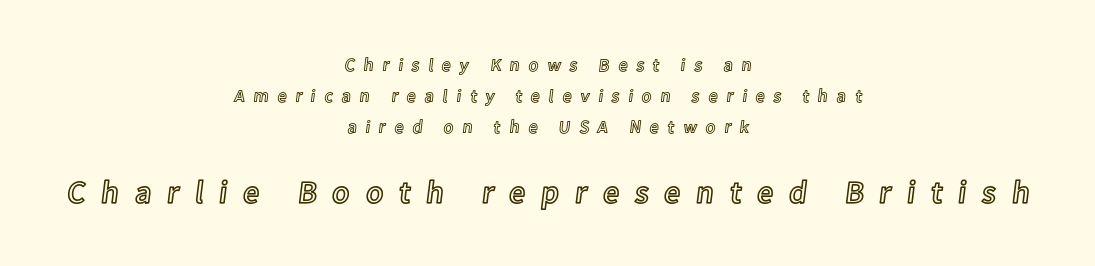
Underlining? Definitely not there. Reading top to bottom, the characters get bigger at the block break. Tracking value appears strongly positive — letters spread wide. Every row of glyphs is offset so its center matches the block's center. You could not count columns in this text — the font is proportionally spaced.
